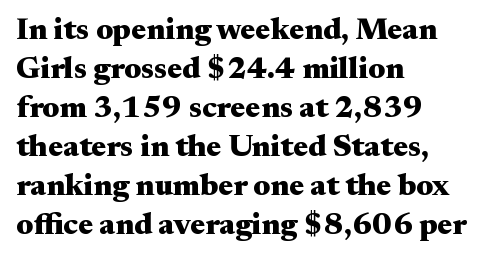
The tracking reads as untouched default to a designer's eye. Character widths vary here, with narrow letters taking less room than wide ones. Weight check: bold — yes, fully. Students, observe: this is what conventionally led text looks like.
